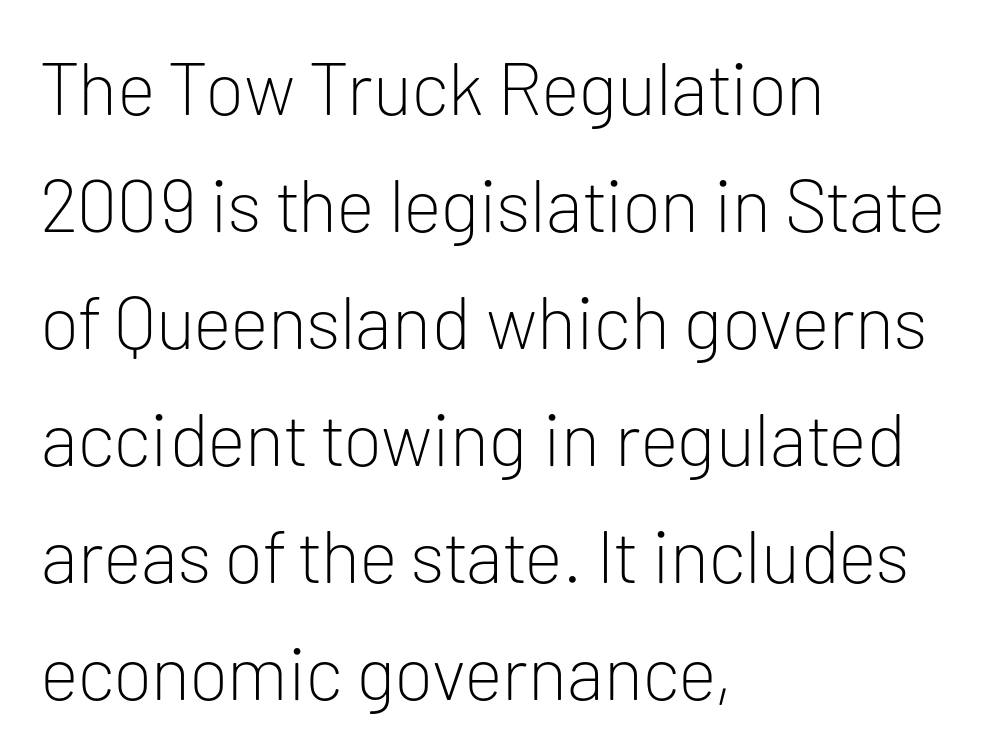
Q: Is the text bold? A: No.
Q: Is the text italic (slanted)? A: No, it is upright.
Q: Is the typeface a serif or a sans-serif typeface? A: Sans-serif.
Q: Is the text underlined? A: No.
Q: How is the paragraph aligned? A: Left-aligned.
Q: Is the spacing between letters normal or unusually wide? A: Normal.
Q: Is the spacing between lines tight, normal or loose? A: Normal.
Q: Width (condensed, normal, or wide)? A: Normal.
Q: Stroke contrast? A: Low.
Q: x-height? A: Medium.
Q: Monospaced? A: No.
